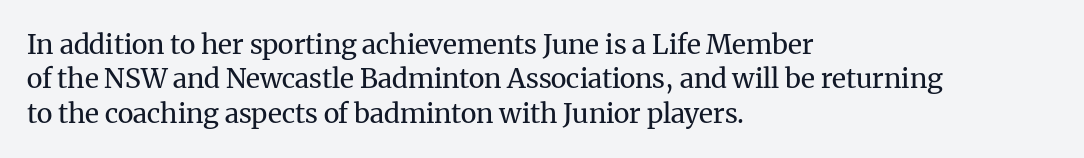
Q: Is the text bold? A: No.
Q: Is the text italic (slanted)? A: No, it is upright.
Q: Is the text underlined? A: No.
Q: How is the paragraph aligned? A: Left-aligned.
Q: Is the spacing between letters normal or unusually wide? A: Normal.
Q: Is the spacing between lines tight, normal or loose? A: Normal.
